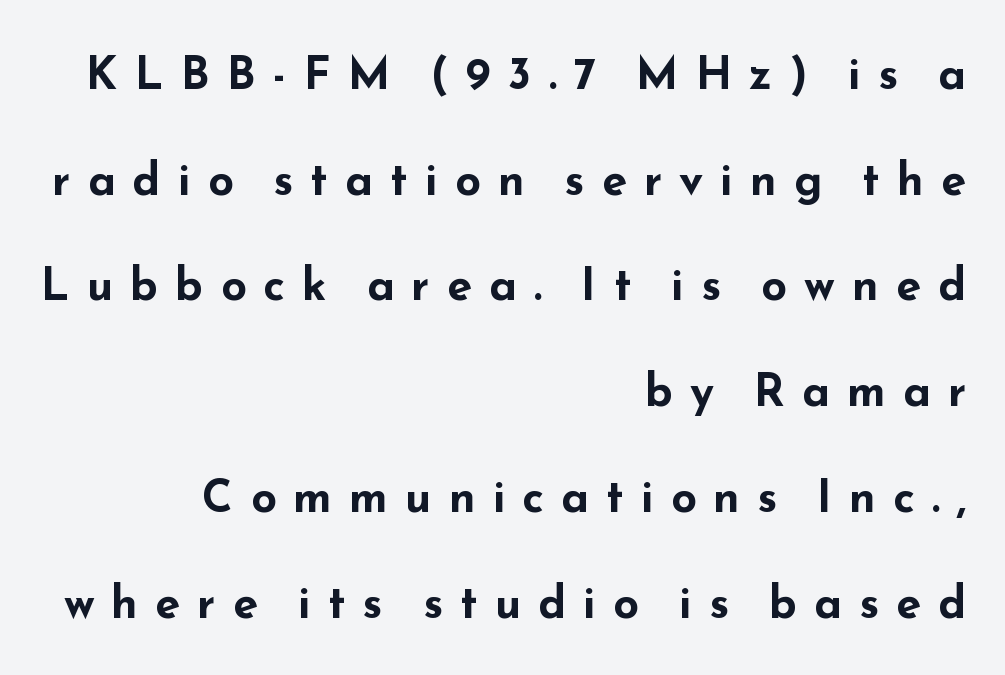
The characters look thick and weighty, a clear bold. The passage shown is typed in a proportional face where columns would drift. Line ends are locked; line starts wander. A typesetter would call this heavily tracked-out type. Notice the wide empty band between every row — that's loose leading.
